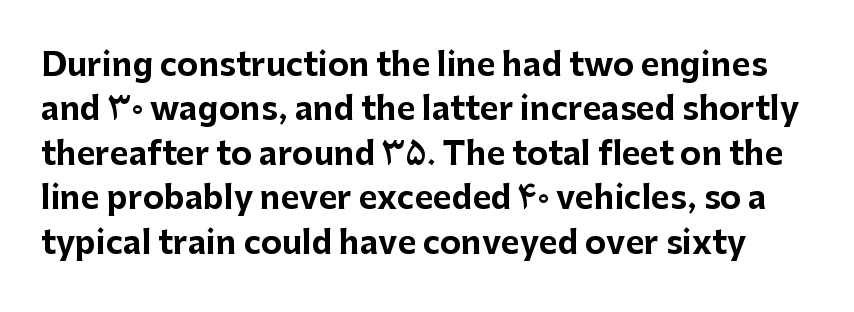
{"serif": "no", "italic": "no", "bold": "yes", "weight": "bold", "width": "normal", "stroke_contrast": "low", "x_height": "medium", "monospaced": "no", "underline": "no", "line_spacing": "normal", "line_spacing_ratio": 1.39, "letter_spacing": "normal", "letter_spacing_em": 0.0, "glyph_px": 32}
